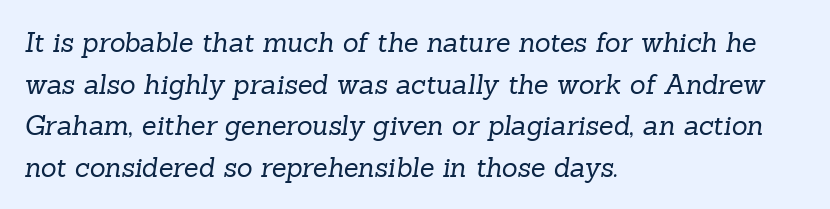
Here the glyphs are tracked normally, forming tight word shapes. This block has exactly the height ordinary leading produces. The setting favours the left margin, as ordinary paragraphs usually do. Type without underlining.
